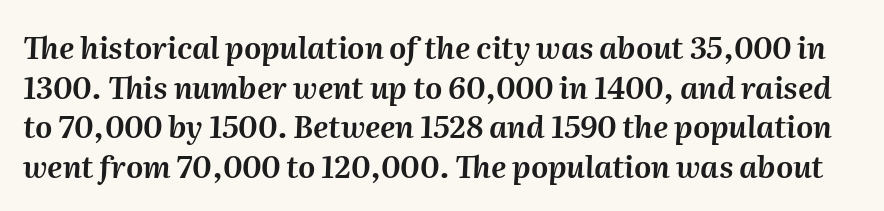
{"italic": "yes", "lean": "right", "slant_degrees": 2, "width": "normal", "stroke_contrast": "medium", "x_height": "medium", "monospaced": "no", "underline": "no", "line_spacing": "normal", "line_spacing_ratio": 1.32, "letter_spacing": "normal", "letter_spacing_em": 0.0, "glyph_px": 30}
